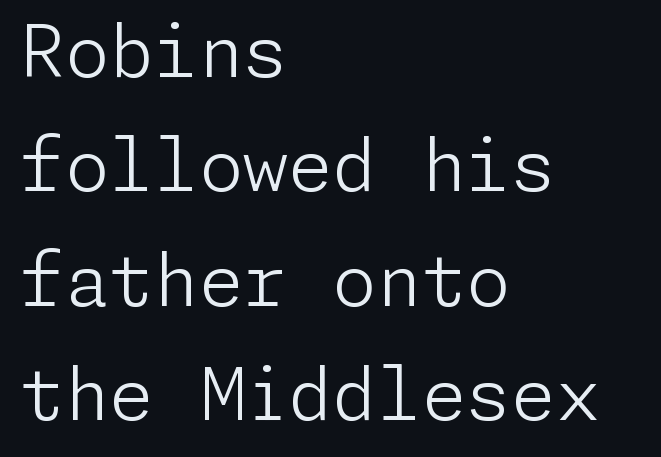
The image shows 72 px light sans-serif type, upright; set left-aligned, normal line spacing (1.59x), normal letter spacing, not underlined; low stroke contrast and a medium x-height.
